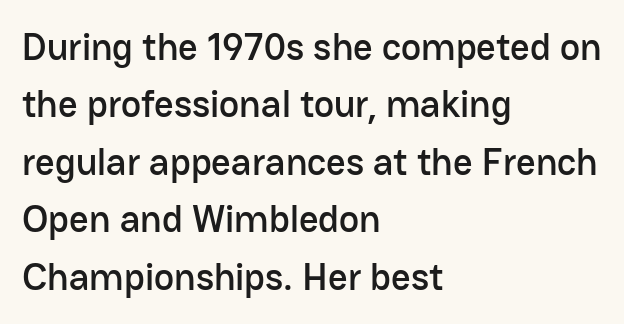
Q: Is the text italic (slanted)? A: No, it is upright.
Q: Is the typeface a serif or a sans-serif typeface? A: Sans-serif.
Q: Is the text underlined? A: No.
Q: How is the paragraph aligned? A: Left-aligned.
Q: Is the spacing between letters normal or unusually wide? A: Normal.
Q: Is the spacing between lines tight, normal or loose? A: Normal.
Q: Width (condensed, normal, or wide)? A: Normal.
Q: Stroke contrast? A: Low.
Q: x-height? A: Medium.
Q: Monospaced? A: No.
